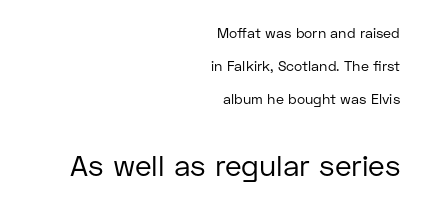
{"serif": "no", "italic": "no", "bold": "no", "weight": "regular", "width": "normal", "stroke_contrast": "low", "x_height": "medium", "monospaced": "no", "underline": "no", "align": "right", "line_spacing": "loose", "line_spacing_ratio": 2.37, "letter_spacing": "normal", "letter_spacing_em": 0.0, "larger_block": "second", "size_ratio": 2.07, "glyph_px": 29}
